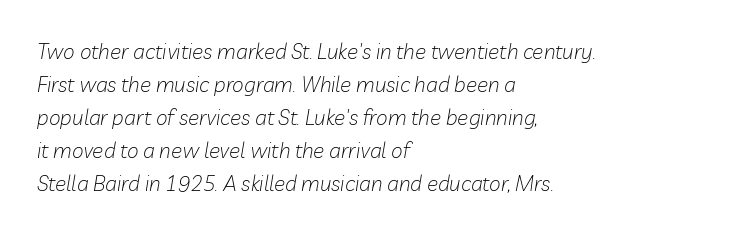
Q: Is the text bold? A: No.
Q: Is the text italic (slanted)? A: Yes, it leans right by about 10 degrees.
Q: Is the text underlined? A: No.
Q: How is the paragraph aligned? A: Left-aligned.
Q: Is the spacing between letters normal or unusually wide? A: Normal.
Q: Is the spacing between lines tight, normal or loose? A: Normal.
